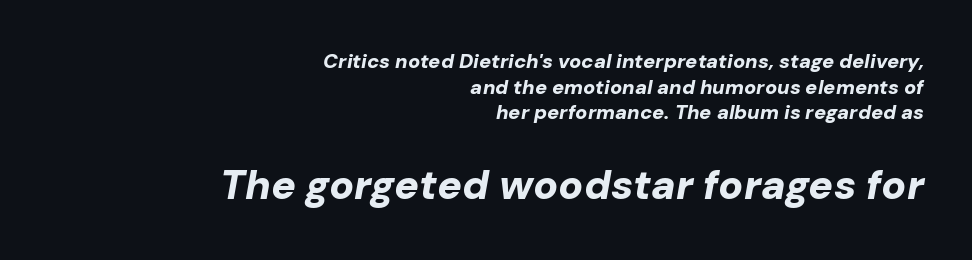
Q: Is the text bold? A: Yes.
Q: Is the text italic (slanted)? A: Yes, it leans right by about 10 degrees.
Q: Is the text underlined? A: No.
Q: How is the paragraph aligned? A: Right-aligned.
Q: Is the spacing between letters normal or unusually wide? A: Normal.
Q: Is the spacing between lines tight, normal or loose? A: Normal.
Q: Which block of text is set in a larger size, the first (top) or the second (bottom)? A: The second (bottom) one.
Q: Width (condensed, normal, or wide)? A: Normal.
Q: Stroke contrast? A: Low.
Q: x-height? A: Medium.
Q: Monospaced? A: No.
